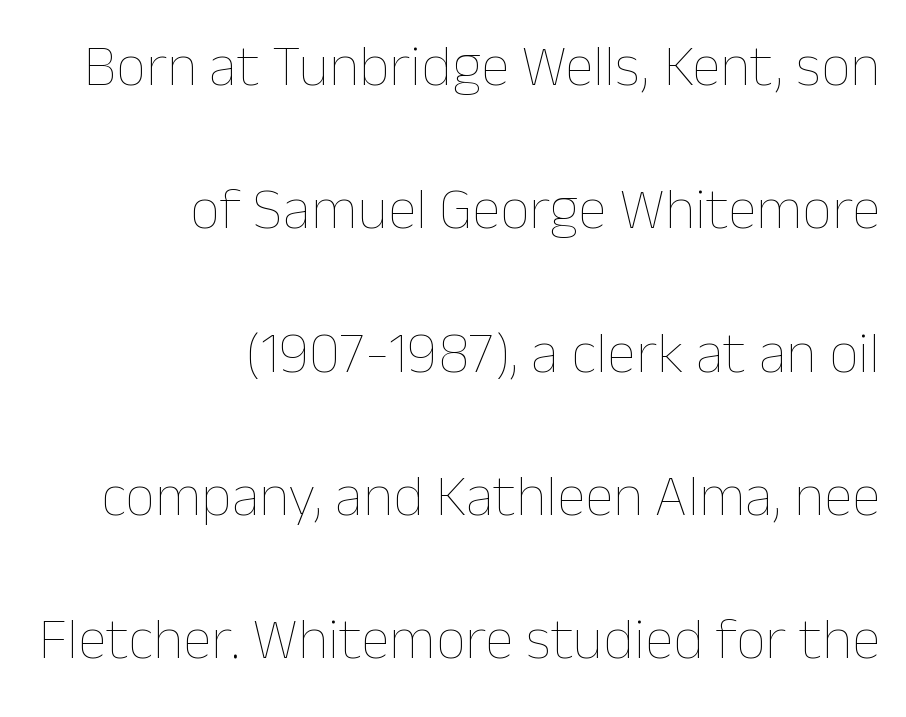
Reading down the column, the eye jumps a long way to each next line. Between one letter and the next there's only the usual sliver of space. This sample is right-justified, so line beginnings fall wherever the words allow. The lettering stays uniformly vertical, giving the passage a roman look. The letterforms sit at book weight or below. This sample has the flowing, uneven cadence of proportional lettering.
